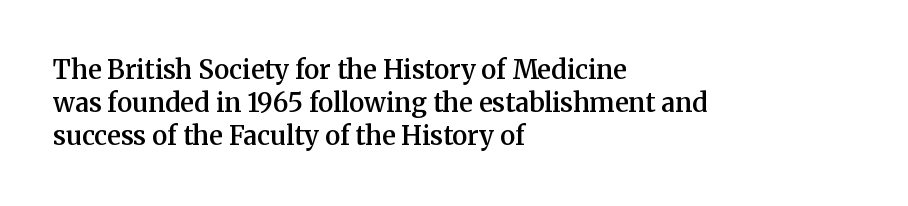
Q: Is the text bold? A: Semi-bold.
Q: Is the text italic (slanted)? A: No, it is upright.
Q: Is the text underlined? A: No.
Q: How is the paragraph aligned? A: Left-aligned.
Q: Is the spacing between letters normal or unusually wide? A: Normal.
Q: Is the spacing between lines tight, normal or loose? A: Normal.
